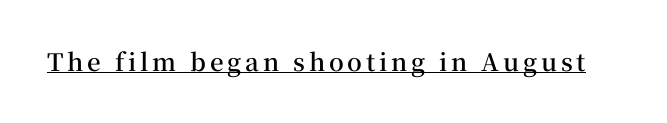
Q: Is the text bold? A: Semi-bold.
Q: Is the text italic (slanted)? A: No, it is upright.
Q: Is the text underlined? A: Yes.
